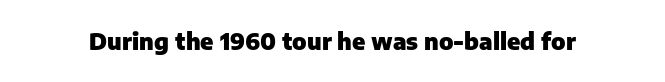
{"italic": "no", "bold": "yes", "underline": "no", "letter_spacing": "normal", "letter_spacing_em": 0.0, "glyph_px": 23}
